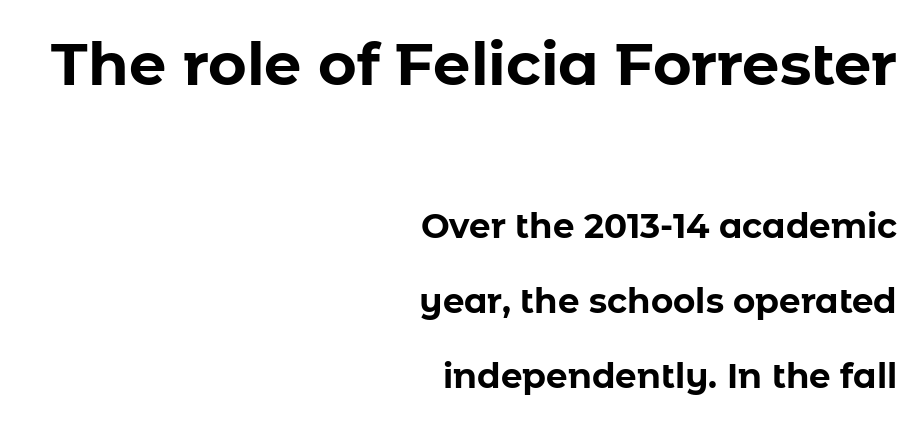
Q: Is the text bold? A: Yes.
Q: Is the text italic (slanted)? A: No, it is upright.
Q: Is the typeface a serif or a sans-serif typeface? A: Sans-serif.
Q: Is the text underlined? A: No.
Q: How is the paragraph aligned? A: Right-aligned.
Q: Is the spacing between letters normal or unusually wide? A: Normal.
Q: Is the spacing between lines tight, normal or loose? A: Loose.
Q: Which block of text is set in a larger size, the first (top) or the second (bottom)? A: The first (top) one.
Q: Width (condensed, normal, or wide)? A: Normal.
Q: Stroke contrast? A: Low.
Q: x-height? A: Medium.
Q: Monospaced? A: No.
